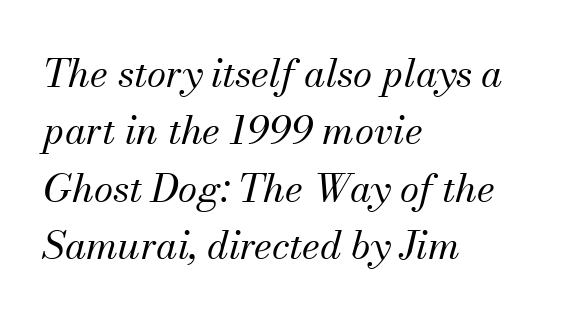
The image shows 39 px regular-weight serif type, italic (leaning right); set left-aligned, normal line spacing (1.47x), normal letter spacing, not underlined; medium stroke contrast and a small x-height.
